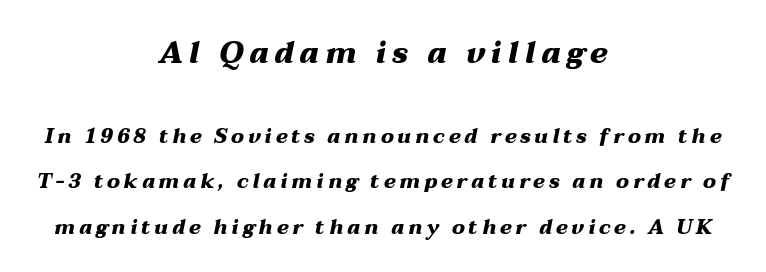
Q: Is the text bold? A: Yes.
Q: Is the text italic (slanted)? A: Yes, it leans right by about 12 degrees.
Q: Is the text underlined? A: No.
Q: How is the paragraph aligned? A: Centered.
Q: Is the spacing between lines tight, normal or loose? A: Loose.
Q: Which block of text is set in a larger size, the first (top) or the second (bottom)? A: The first (top) one.
Q: Width (condensed, normal, or wide)? A: Wide.
Q: Stroke contrast? A: Medium.
Q: x-height? A: Medium.
Q: Monospaced? A: No.
